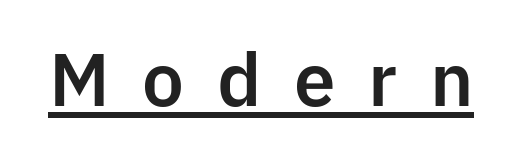
{"serif": "no", "italic": "no", "width": "normal", "stroke_contrast": "low", "x_height": "medium", "monospaced": "no", "underline": "yes", "letter_spacing": "wide", "letter_spacing_em": 0.46, "glyph_px": 71}
